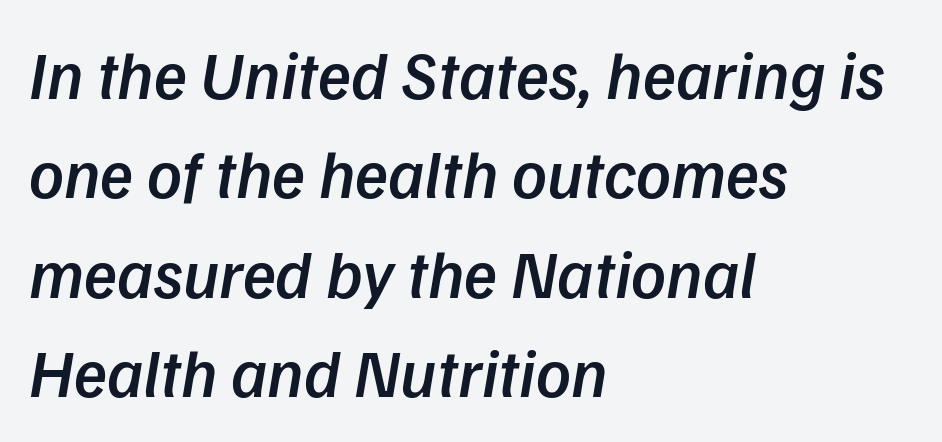
{"italic": "yes", "lean": "right", "slant_degrees": 9, "bold": "semi", "weight": "semibold", "width": "normal", "stroke_contrast": "low", "x_height": "medium", "monospaced": "no", "underline": "no", "align": "left", "line_spacing": "normal", "line_spacing_ratio": 1.46, "letter_spacing": "normal", "letter_spacing_em": 0.0, "glyph_px": 68}
